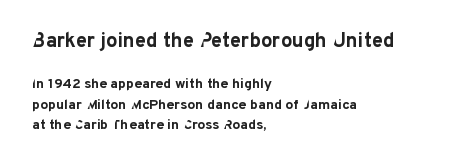
The rows are spaced the way most documents space them. Set as a true bold cut, around the 700 mark. The lines in this sample share a left origin and differ only in where they stop. A bare baseline throughout the passage. Is there any slant? The stems are plumb.
